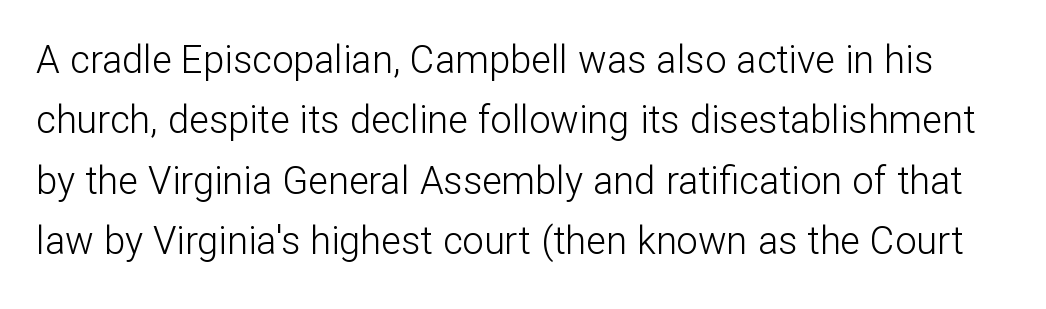
The image shows 38 px light sans-serif type, upright; set normal line spacing (1.59x), normal letter spacing, not underlined; low stroke contrast and a medium x-height.
